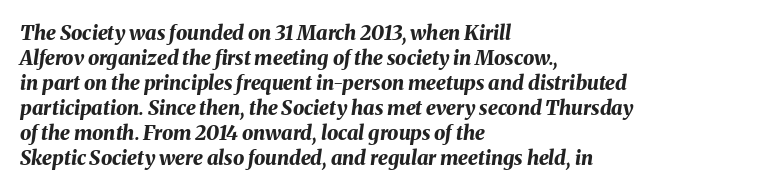
The image shows 20 px bold type, italic (leaning right); set left-aligned, normal line spacing (1.25x), normal letter spacing, not underlined.
